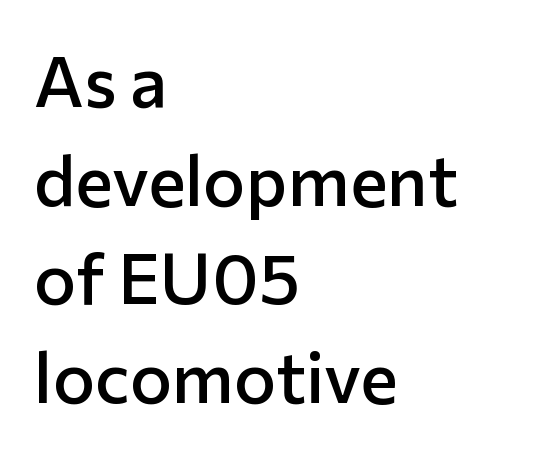
The image shows 71 px semibold sans-serif type, upright; set left-aligned, normal line spacing (1.39x), normal letter spacing, not underlined; low stroke contrast and a medium x-height.
